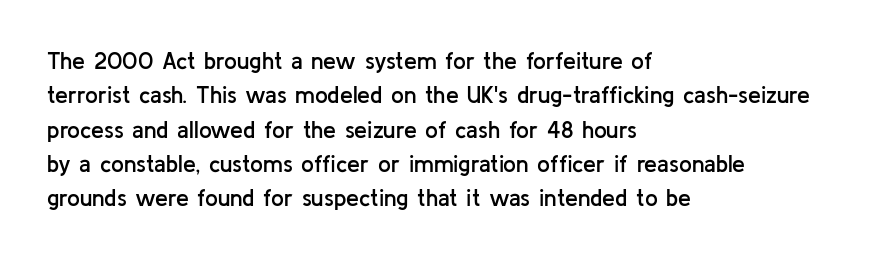
The image shows 23 px text type, upright; set left-aligned, normal line spacing (1.49x), normal letter spacing, not underlined.
